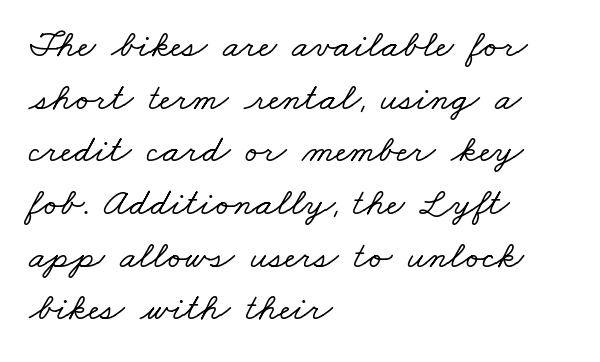
{"serif": "yes", "width": "wide", "stroke_contrast": "low", "x_height": "small", "monospaced": "no", "underline": "no", "align": "left", "line_spacing": "normal", "line_spacing_ratio": 1.35, "letter_spacing": "normal", "letter_spacing_em": 0.0, "glyph_px": 39}
